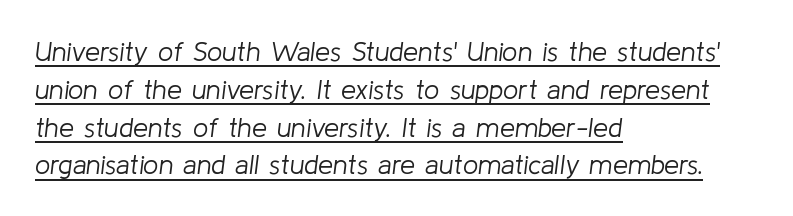
{"italic": "yes", "lean": "right", "slant_degrees": 8, "bold": "no", "underline": "yes", "align": "left", "line_spacing": "normal", "line_spacing_ratio": 1.4, "letter_spacing": "normal", "letter_spacing_em": 0.0, "glyph_px": 27}
